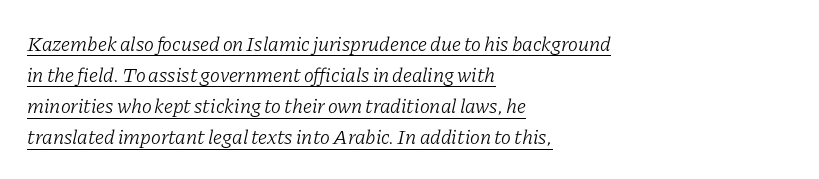
This rendering leaves character spacing at its baseline value. Looking at the ascenders, they clearly lean. In designer terms, the underline attribute is active on this setting. Weight class: somewhere from thin through regular.
